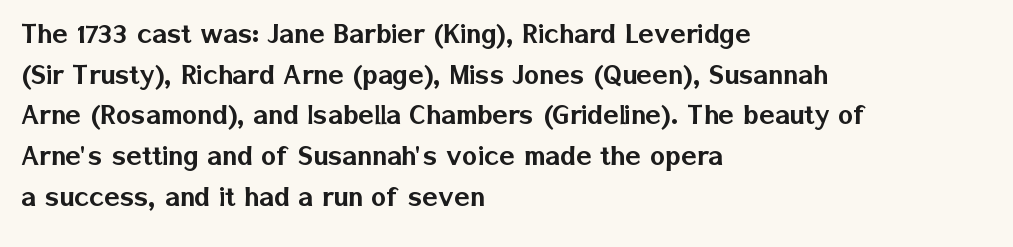
Q: Is the text italic (slanted)? A: No, it is upright.
Q: Is the typeface a serif or a sans-serif typeface? A: Sans-serif.
Q: Is the text underlined? A: No.
Q: How is the paragraph aligned? A: Left-aligned.
Q: Is the spacing between letters normal or unusually wide? A: Normal.
Q: Is the spacing between lines tight, normal or loose? A: Normal.
Q: Width (condensed, normal, or wide)? A: Normal.
Q: Stroke contrast? A: Low.
Q: x-height? A: Medium.
Q: Monospaced? A: No.
